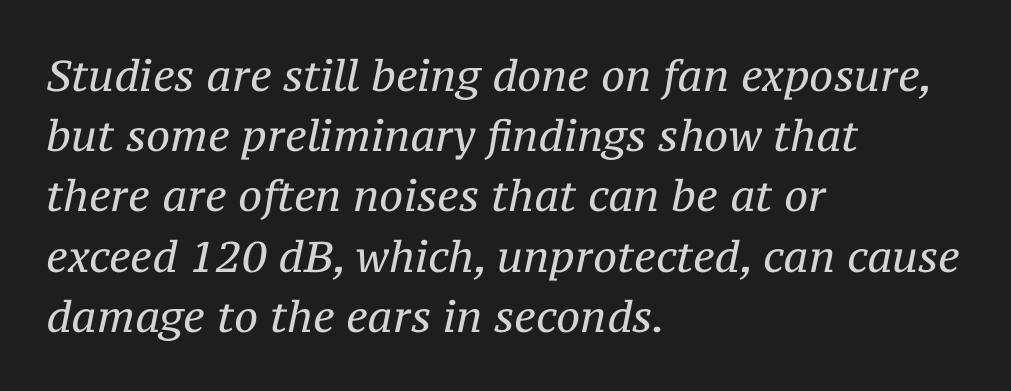
Q: Is the text bold? A: No.
Q: Is the text italic (slanted)? A: Yes, it leans right by about 12 degrees.
Q: Is the typeface a serif or a sans-serif typeface? A: Serif.
Q: Is the text underlined? A: No.
Q: How is the paragraph aligned? A: Left-aligned.
Q: Is the spacing between letters normal or unusually wide? A: Normal.
Q: Is the spacing between lines tight, normal or loose? A: Normal.
Q: Width (condensed, normal, or wide)? A: Normal.
Q: Stroke contrast? A: Medium.
Q: x-height? A: Medium.
Q: Monospaced? A: No.
